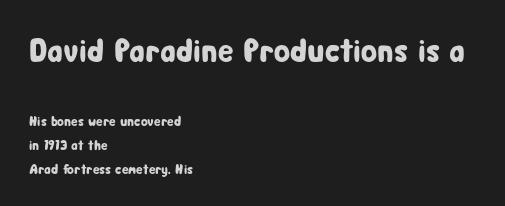
The image shows 33 px condensed sans-serif type, upright; set left-aligned, line spacing 1.71x, normal letter spacing, not underlined; the first (top) block is 2.36x larger; low stroke contrast and a medium x-height.
